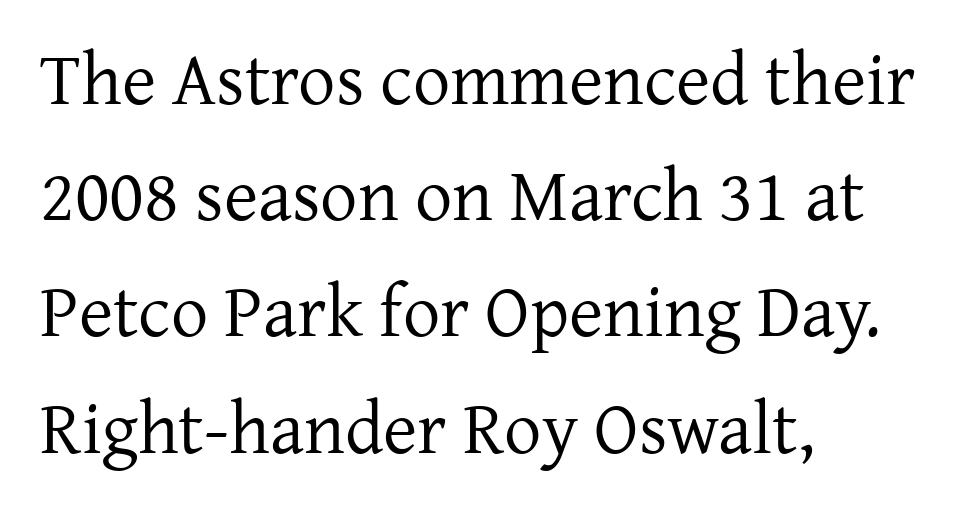
{"serif": "yes", "italic": "no", "bold": "no", "weight": "regular", "width": "normal", "stroke_contrast": "low", "x_height": "medium", "monospaced": "no", "underline": "no", "align": "left", "line_spacing": "normal", "line_spacing_ratio": 1.57, "letter_spacing": "normal", "letter_spacing_em": 0.0, "glyph_px": 74}
